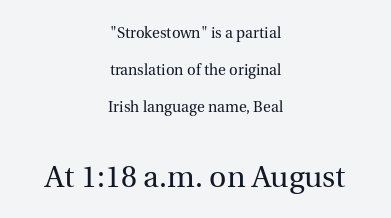
{"serif": "yes", "italic": "no", "bold": "no", "weight": "regular", "width": "normal", "x_height": "medium", "monospaced": "no", "underline": "no", "align": "center", "line_spacing": "loose", "line_spacing_ratio": 2.46, "letter_spacing": "normal", "letter_spacing_em": 0.0, "larger_block": "second", "size_ratio": 2.0, "glyph_px": 30}
